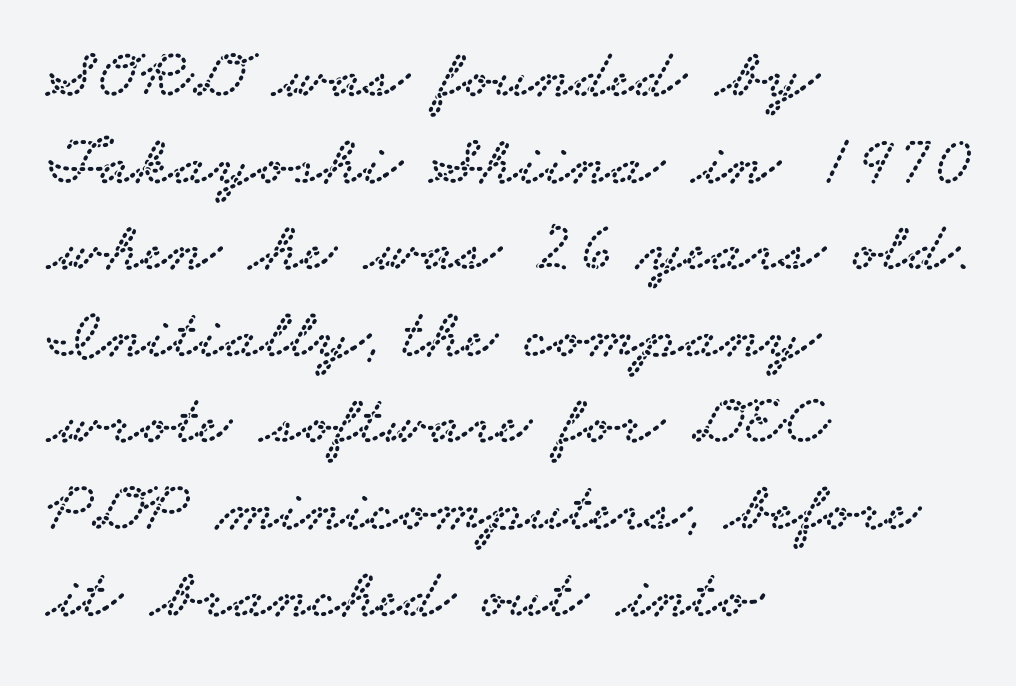
Q: Is the typeface a serif or a sans-serif typeface? A: Serif.
Q: Is the text underlined? A: No.
Q: How is the paragraph aligned? A: Left-aligned.
Q: Is the spacing between letters normal or unusually wide? A: Normal.
Q: Width (condensed, normal, or wide)? A: Wide.
Q: Stroke contrast? A: Low.
Q: x-height? A: Small.
Q: Monospaced? A: No.
